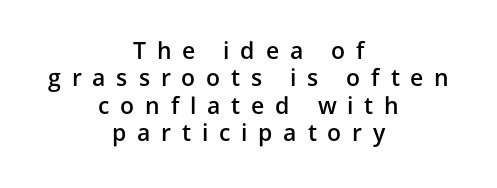
{"italic": "no", "bold": "semi", "underline": "no", "align": "center", "line_spacing_ratio": 1.19, "letter_spacing": "wide", "letter_spacing_em": 0.47, "glyph_px": 23}
